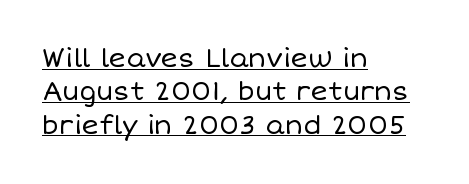
{"italic": "no", "bold": "no", "underline": "yes", "align": "left", "line_spacing": "normal", "line_spacing_ratio": 1.28, "letter_spacing": "normal", "letter_spacing_em": 0.0, "glyph_px": 26}
